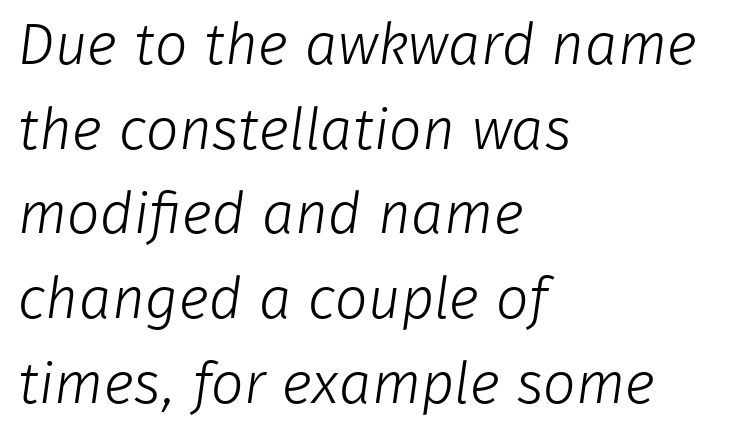
The image shows 58 px light sans-serif type; set left-aligned, normal line spacing (1.46x), normal letter spacing, not underlined; low stroke contrast and a medium x-height.
